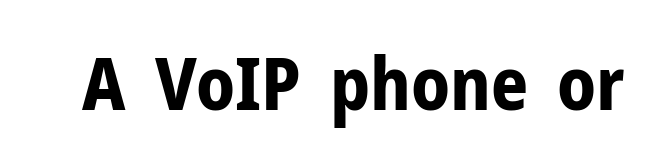
Q: Is the text bold? A: Yes.
Q: Is the text italic (slanted)? A: No, it is upright.
Q: Is the typeface a serif or a sans-serif typeface? A: Sans-serif.
Q: Is the text underlined? A: No.
Q: Is the spacing between letters normal or unusually wide? A: Normal.
Q: Width (condensed, normal, or wide)? A: Normal.
Q: Stroke contrast? A: Low.
Q: x-height? A: Medium.
Q: Monospaced? A: No.
